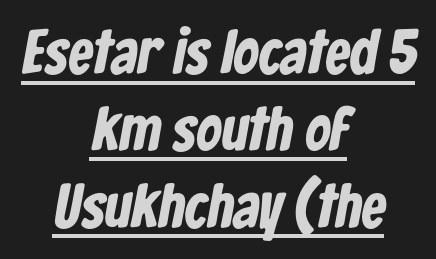
Q: Is the text bold? A: Yes.
Q: Is the typeface a serif or a sans-serif typeface? A: Sans-serif.
Q: Is the text underlined? A: Yes.
Q: How is the paragraph aligned? A: Centered.
Q: Is the spacing between letters normal or unusually wide? A: Normal.
Q: Width (condensed, normal, or wide)? A: Condensed.
Q: Stroke contrast? A: Low.
Q: x-height? A: Medium.
Q: Monospaced? A: No.
